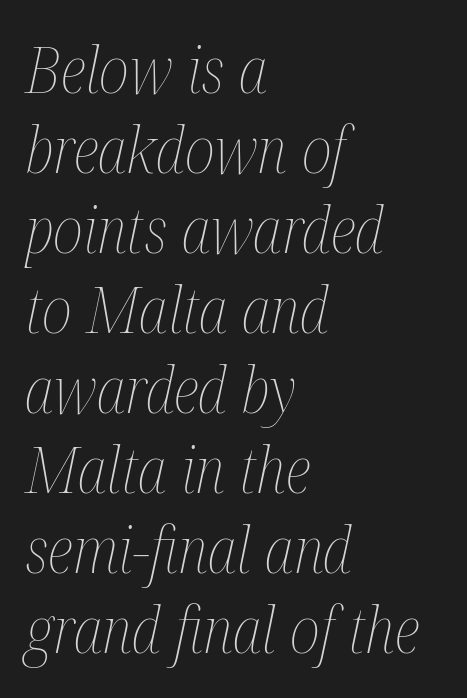
Q: Is the text bold? A: No.
Q: Is the text italic (slanted)? A: Yes, it leans right by about 12 degrees.
Q: Is the text underlined? A: No.
Q: How is the paragraph aligned? A: Left-aligned.
Q: Is the spacing between letters normal or unusually wide? A: Normal.
Q: Is the spacing between lines tight, normal or loose? A: Normal.
Q: Width (condensed, normal, or wide)? A: Condensed.
Q: Stroke contrast? A: Medium.
Q: x-height? A: Medium.
Q: Monospaced? A: No.
